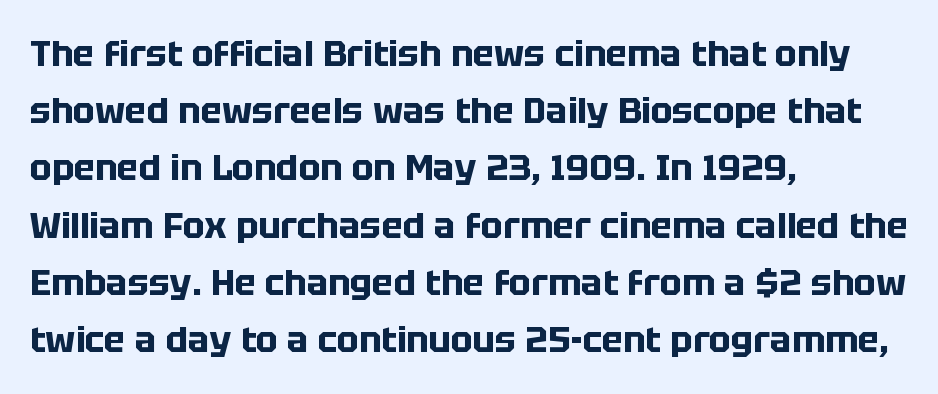
Inter-character spacing is left at the font's built-in metrics. Honestly, there is no underline to notice here at all. The sample has been set heavy, in full bold. These lines were composed using upright roman letters. Line spacing here is normal. The passage shown is typeset with a sans-serif family.
